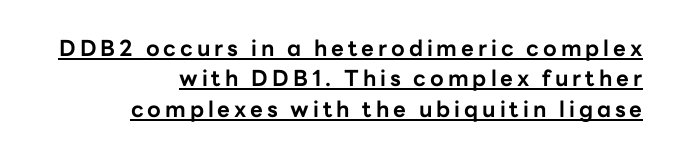
The image shows 22 px bold type, upright; set right-aligned, normal line spacing (1.38x), underlined.
